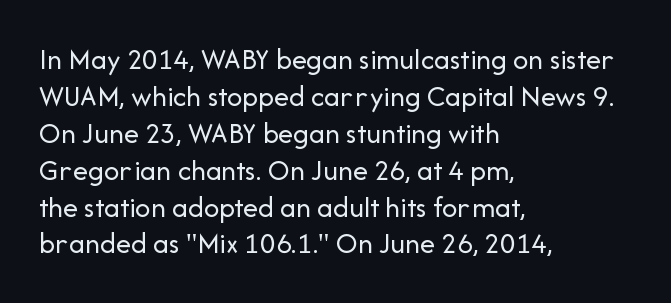
Descender tails drop into unmarked territory. The rendering shows plain stroke endings on the letterforms — a sans-serif design. Weight class: somewhere from thin through regular. No italicization has been applied; the sample stays upright.
